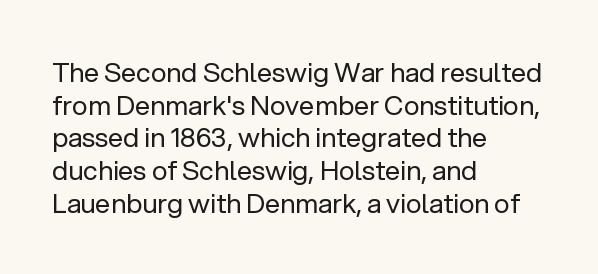
What stands out about the letter spacing? Nothing — it is the standard amount. This is not heavy type; no bold has been used. Just letters on the line, the space beneath them empty. Notice how the stems are strictly vertical — no italics here. This rendering uses left alignment, leaving the right contour irregular.
